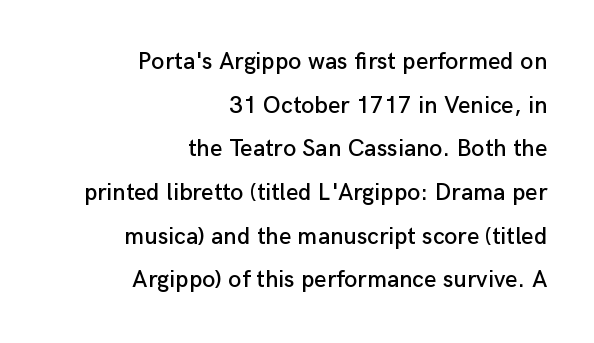
{"italic": "no", "underline": "no", "align": "right", "line_spacing_ratio": 1.82, "letter_spacing": "normal", "letter_spacing_em": 0.0, "glyph_px": 24}
